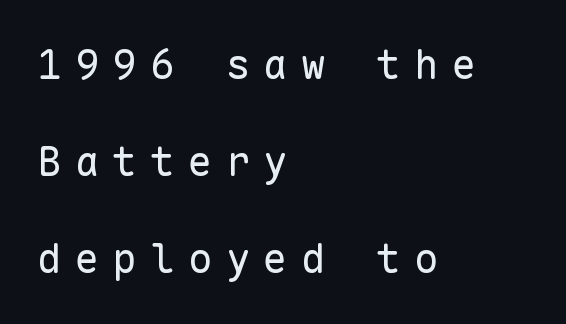
Unlike italic type, these characters show no tilt at all. A bare baseline throughout the passage. Line starts are locked; line ends wander. The letterforms stand isolated, each surrounded by extra space. Unbolded letterforms with no extra heft.
